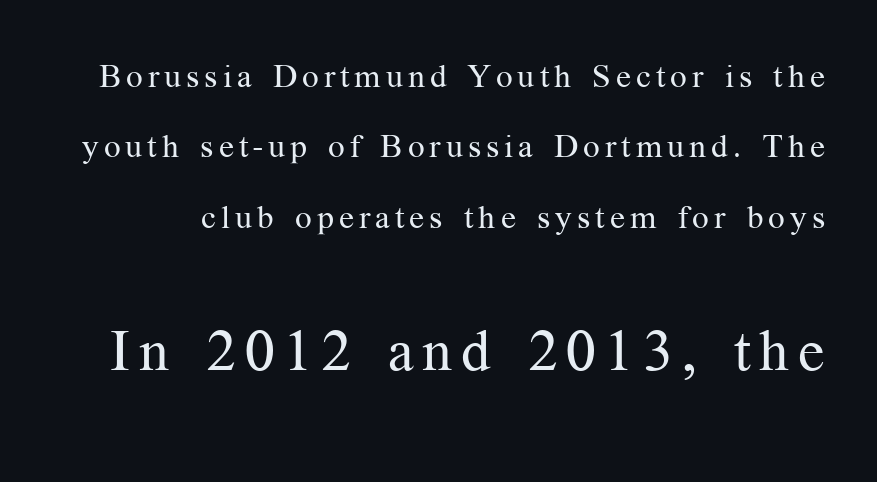
Note: smaller setting up top, larger setting below. Does the lettering tilt? It doesn't — this is upright. Stroke terminals: seriffed. Anything drawn beneath the words? Only blank space.
